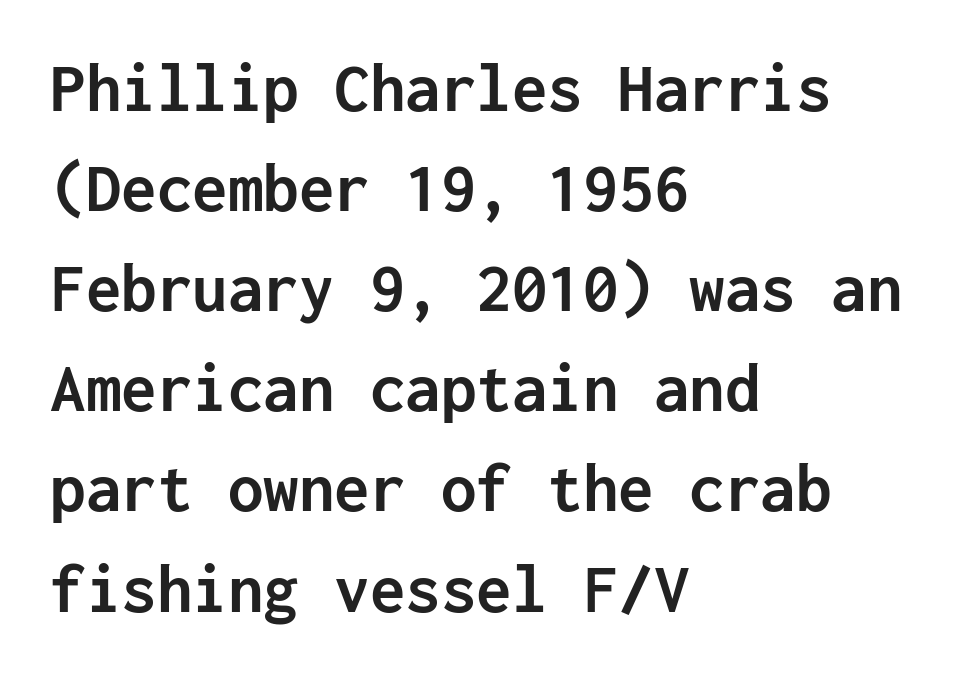
The image shows 71 px semibold sans-serif type, upright, monospaced; set left-aligned, normal line spacing (1.41x), normal letter spacing, not underlined; low stroke contrast and a medium x-height.
